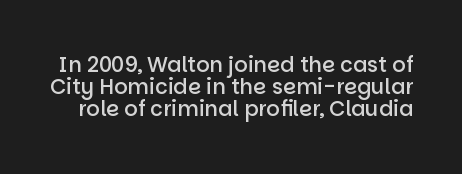
Q: Is the text bold? A: Semi-bold.
Q: Is the text italic (slanted)? A: No, it is upright.
Q: Is the text underlined? A: No.
Q: Is the spacing between letters normal or unusually wide? A: Normal.
Q: Is the spacing between lines tight, normal or loose? A: Tight.
